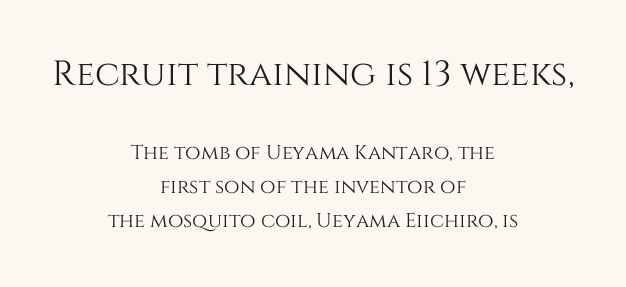
{"italic": "no", "width": "normal", "stroke_contrast": "medium", "x_height": "large", "monospaced": "no", "underline": "no", "align": "center", "line_spacing_ratio": 1.71, "letter_spacing": "normal", "letter_spacing_em": 0.0, "larger_block": "first", "size_ratio": 1.75, "glyph_px": 35}
